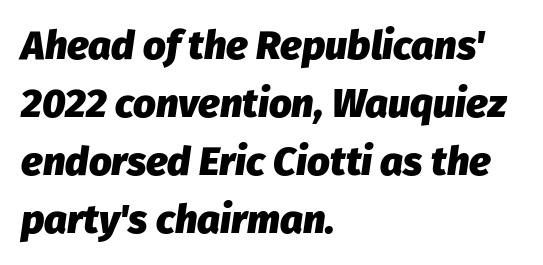
{"italic": "yes", "lean": "right", "slant_degrees": 8, "bold": "yes", "weight": "heavy", "width": "normal", "stroke_contrast": "low", "x_height": "medium", "monospaced": "no", "underline": "no", "align": "left", "line_spacing": "normal", "line_spacing_ratio": 1.45, "letter_spacing": "normal", "letter_spacing_em": 0.0, "glyph_px": 40}
